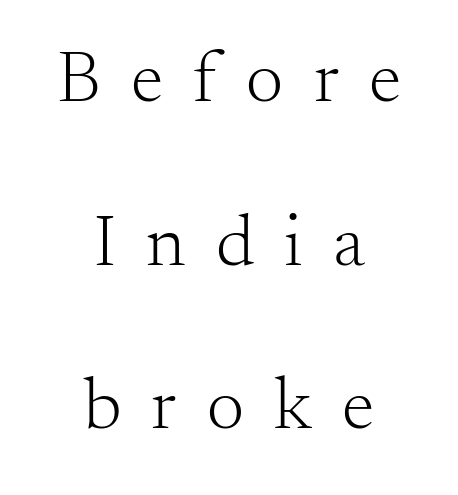
The image shows 74 px light serif type, upright; set centered, loose line spacing (2.21x), unusually wide letter spacing (+0.41 em), not underlined; medium stroke contrast and a small x-height.
